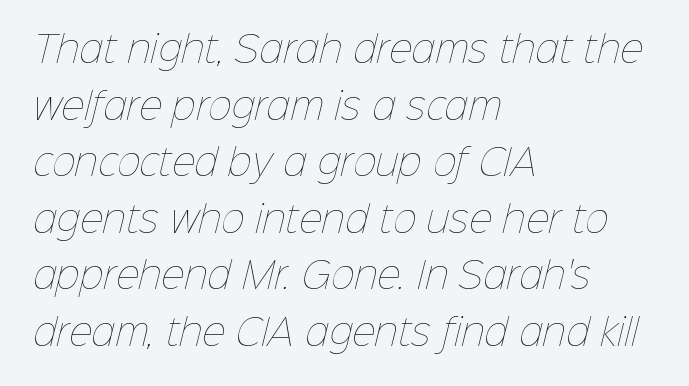
The image shows 36 px thin type; set left-aligned, normal line spacing (1.57x), normal letter spacing, not underlined; low stroke contrast and a medium x-height.
